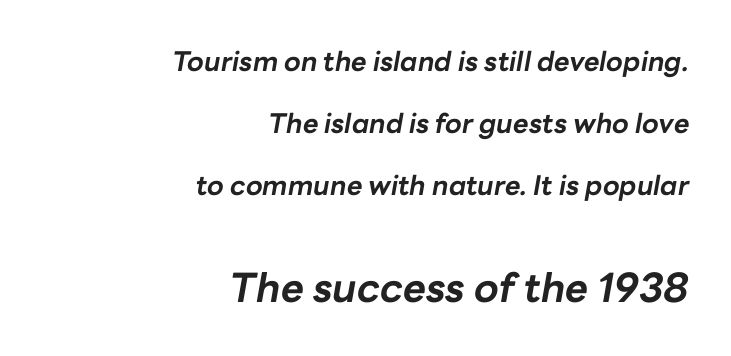
{"italic": "yes", "lean": "right", "slant_degrees": 10, "bold": "yes", "weight": "bold", "width": "normal", "stroke_contrast": "low", "x_height": "medium", "monospaced": "no", "underline": "no", "align": "right", "line_spacing": "loose", "line_spacing_ratio": 2.3, "letter_spacing": "normal", "letter_spacing_em": 0.0, "larger_block": "second", "size_ratio": 1.48, "glyph_px": 40}
